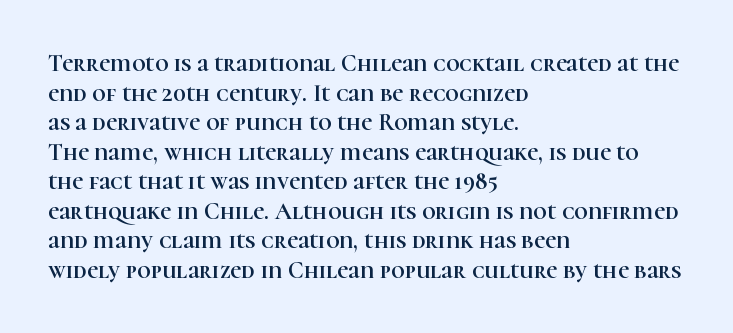
The image shows 24 px text type, upright; set left-aligned, line spacing 1.23x, normal letter spacing, not underlined.
